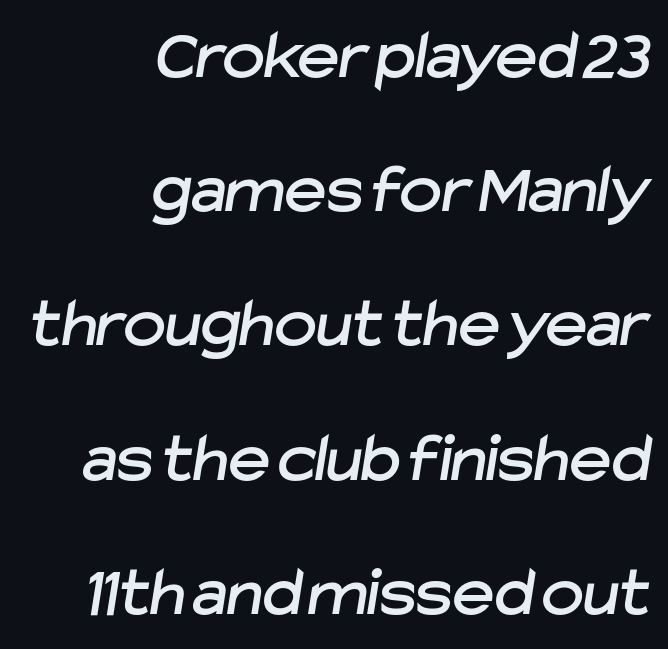
The image shows 71 px sans-serif type; set right-aligned, line spacing 1.89x, normal letter spacing, not underlined; low stroke contrast and a medium x-height.
